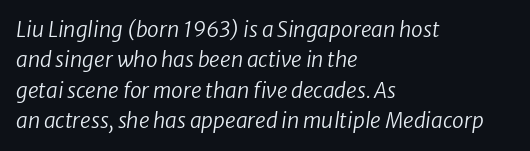
In terms of leading, this rendering sits right in the middle. The gaps between neighbouring characters are ordinary and unremarkable. Does the copy run flush right? No — it runs flush left. Anything drawn beneath the words? Only blank space. A light-to-regular cut is what we see here.
